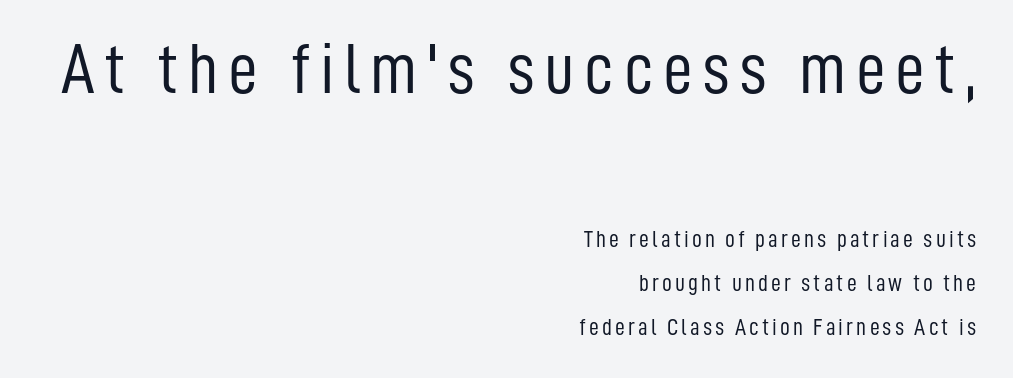
Q: Is the text bold? A: No.
Q: Is the text italic (slanted)? A: No, it is upright.
Q: Is the typeface a serif or a sans-serif typeface? A: Sans-serif.
Q: Is the text underlined? A: No.
Q: How is the paragraph aligned? A: Right-aligned.
Q: Which block of text is set in a larger size, the first (top) or the second (bottom)? A: The first (top) one.
Q: Width (condensed, normal, or wide)? A: Condensed.
Q: Stroke contrast? A: Low.
Q: x-height? A: Medium.
Q: Monospaced? A: No.
